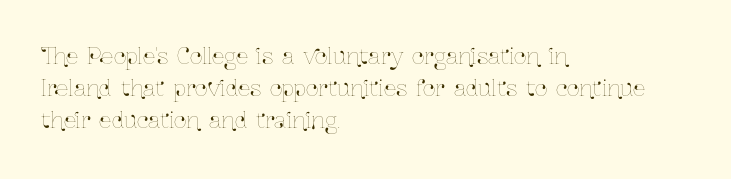
The image shows 22 px text type, upright; set left-aligned, normal line spacing (1.45x), normal letter spacing, not underlined.
